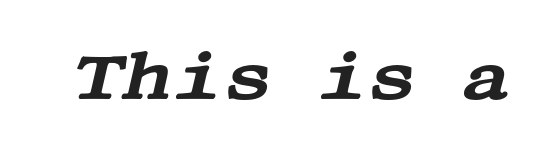
{"serif": "yes", "italic": "yes", "lean": "right", "slant_degrees": 13, "width": "wide", "stroke_contrast": "medium", "x_height": "large", "underline": "no", "letter_spacing": "normal", "letter_spacing_em": 0.0, "glyph_px": 68}
